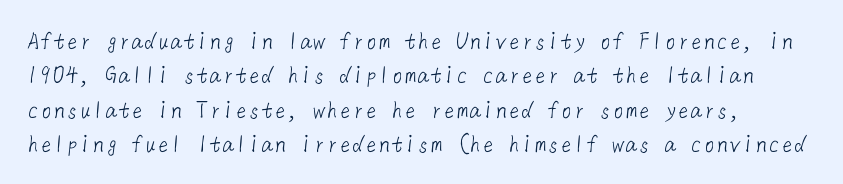
In terms of leading, this rendering sits right in the middle. No letter is thick-stroked: the sample isn't bold. The letterforms sit shoulder to shoulder at normal distance. Descender tails drop into unmarked territory.
